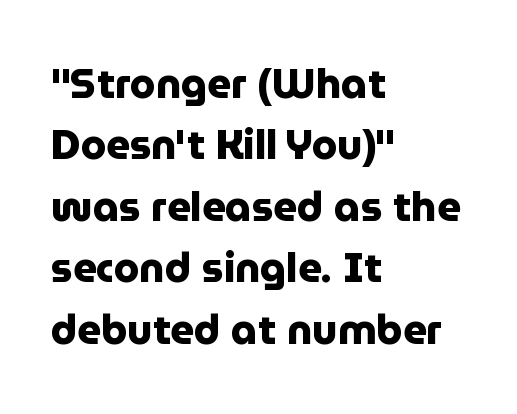
{"serif": "no", "italic": "no", "bold": "yes", "weight": "heavy", "width": "normal", "stroke_contrast": "low", "x_height": "medium", "monospaced": "no", "underline": "no", "align": "left", "line_spacing": "normal", "line_spacing_ratio": 1.5, "letter_spacing": "normal", "letter_spacing_em": 0.0, "glyph_px": 41}
